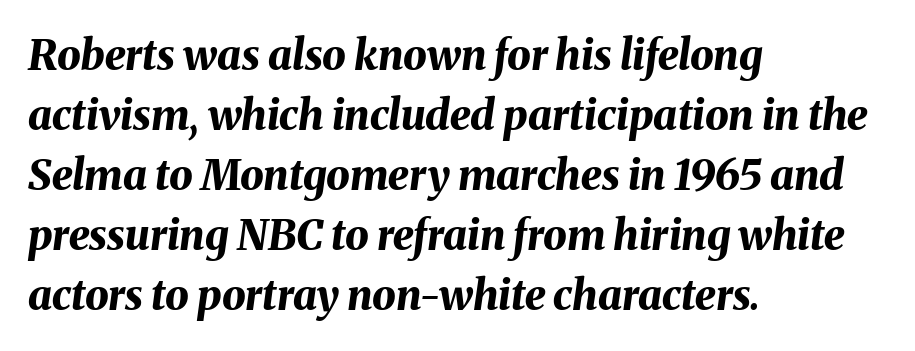
Q: Is the text bold? A: Yes.
Q: Is the text italic (slanted)? A: Yes, it leans right by about 8 degrees.
Q: Is the text underlined? A: No.
Q: How is the paragraph aligned? A: Left-aligned.
Q: Is the spacing between letters normal or unusually wide? A: Normal.
Q: Is the spacing between lines tight, normal or loose? A: Normal.
Q: Width (condensed, normal, or wide)? A: Normal.
Q: Stroke contrast? A: Medium.
Q: x-height? A: Medium.
Q: Monospaced? A: No.
